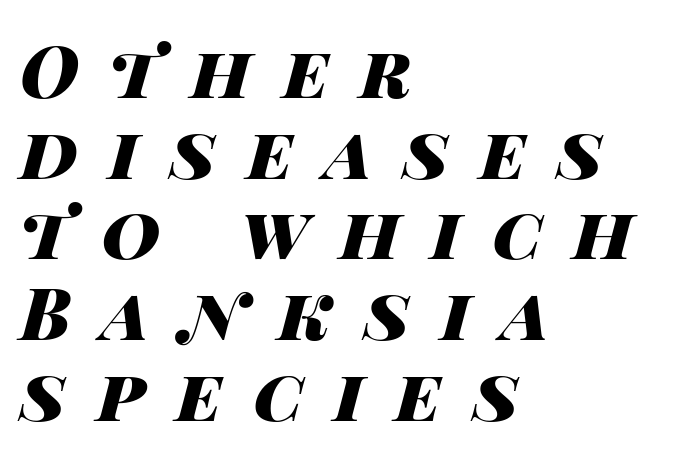
{"italic": "yes", "lean": "right", "slant_degrees": 14, "bold": "yes", "weight": "heavy", "width": "wide", "stroke_contrast": "high", "x_height": "large", "monospaced": "no", "underline": "no", "align": "left", "line_spacing": "tight", "line_spacing_ratio": 1.12, "letter_spacing": "wide", "letter_spacing_em": 0.43, "glyph_px": 72}
